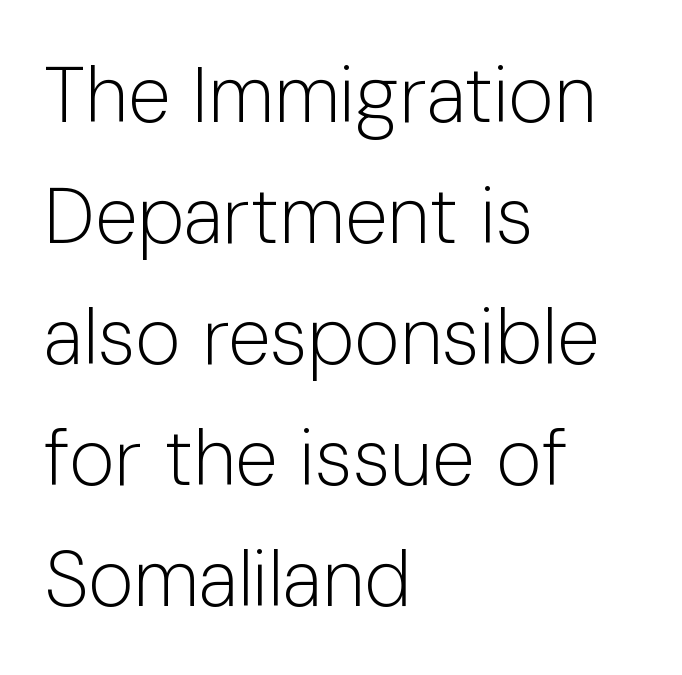
The image shows 78 px light sans-serif type, upright; set left-aligned, normal line spacing (1.55x), normal letter spacing, not underlined; low stroke contrast and a medium x-height.
